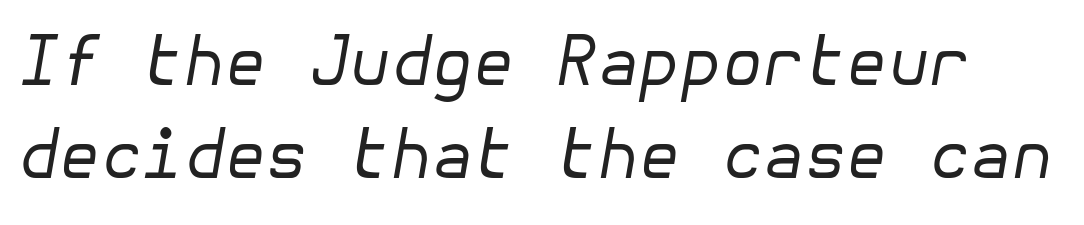
The image shows 67 px regular-weight type, italic (leaning right); set normal line spacing (1.39x), normal letter spacing, not underlined; low stroke contrast and a medium x-height.
